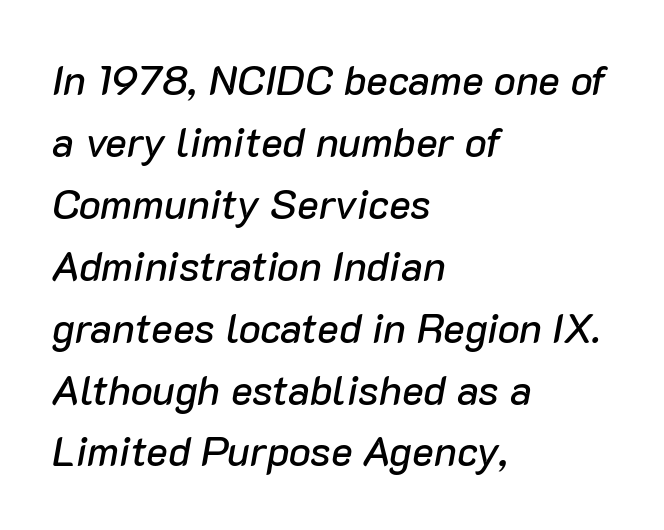
In terms of posture, this sample is oblique. A bare baseline throughout the passage. Look at the tracking — it's just the regular setting, nothing added. Varying glyph widths throughout — classic text-font behaviour. Horizontal alignment here is leftward, the default for most running prose.
